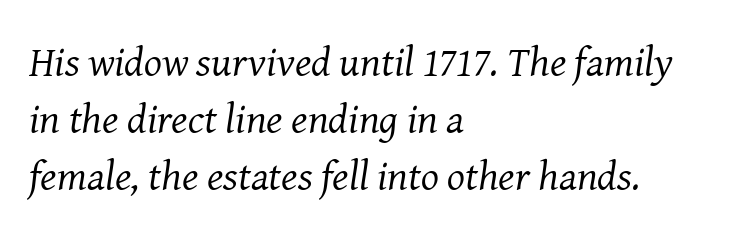
{"serif": "yes", "italic": "yes", "lean": "right", "slant_degrees": 8, "bold": "no", "weight": "regular", "width": "normal", "stroke_contrast": "medium", "x_height": "medium", "monospaced": "no", "underline": "no", "align": "left", "line_spacing": "normal", "line_spacing_ratio": 1.36, "letter_spacing": "normal", "letter_spacing_em": 0.0, "glyph_px": 42}
